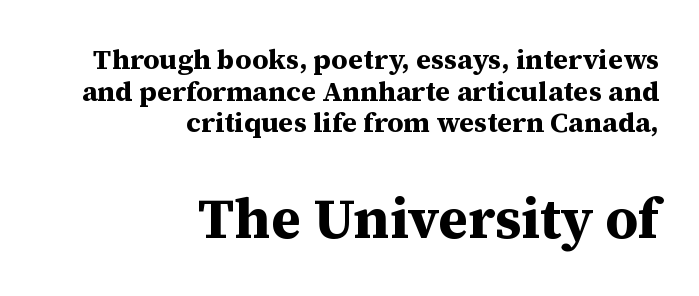
The strip under each line holds only bare page. Compared with a flush-left layout, this one pins lines to the opposite, right side. How heavy is the stroke? Heavy — this is a bold. The composition opens small and finishes big. These lines are rendered in a variable-pitch font. Each letter's strokes conclude with small projecting serifs.
